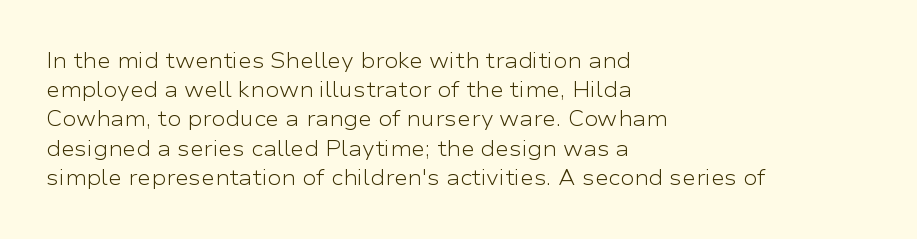
Q: Is the text bold? A: No.
Q: Is the text italic (slanted)? A: No, it is upright.
Q: Is the text underlined? A: No.
Q: How is the paragraph aligned? A: Left-aligned.
Q: Is the spacing between letters normal or unusually wide? A: Normal.
Q: Is the spacing between lines tight, normal or loose? A: Normal.
